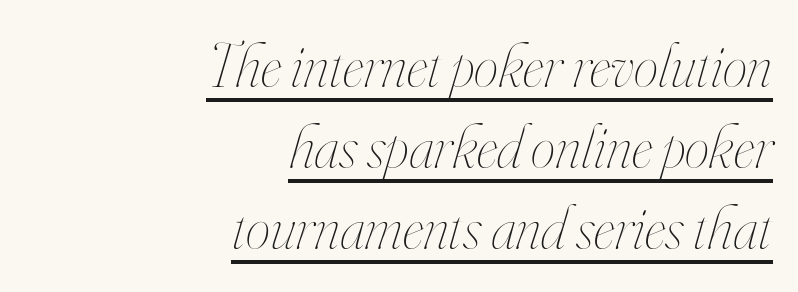
{"italic": "yes", "lean": "right", "slant_degrees": 16, "bold": "no", "weight": "thin", "width": "condensed", "stroke_contrast": "high", "x_height": "small", "monospaced": "no", "underline": "yes", "align": "right", "line_spacing": "normal", "line_spacing_ratio": 1.31, "letter_spacing": "normal", "letter_spacing_em": 0.0, "glyph_px": 62}
